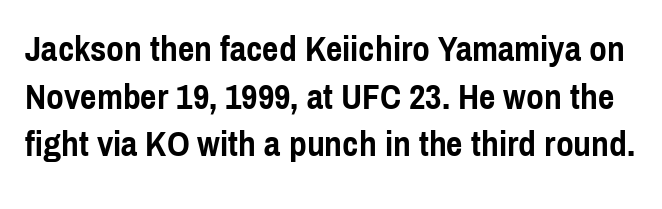
{"serif": "no", "italic": "no", "bold": "yes", "weight": "semibold", "width": "condensed", "x_height": "medium", "monospaced": "no", "underline": "no", "line_spacing": "normal", "line_spacing_ratio": 1.32, "letter_spacing": "normal", "letter_spacing_em": 0.0, "glyph_px": 36}
